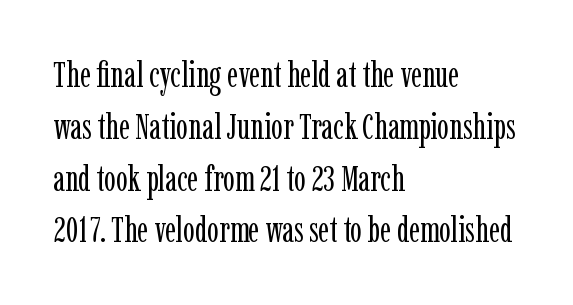
The rendering shows small feet on the letterforms — a serif design. Ordinary non-slanted type is in use. This reads as an unemphasized weight, regular at the heaviest. The vertical gap from one line to the next is medium.
